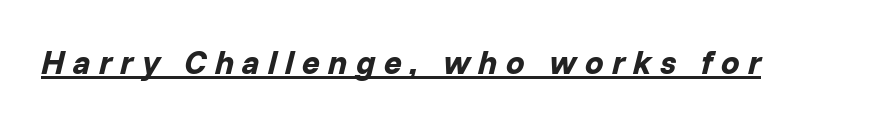
The image shows 33 px bold type, italic (leaning right); set unusually wide letter spacing (+0.25 em), underlined; low stroke contrast and a medium x-height.
